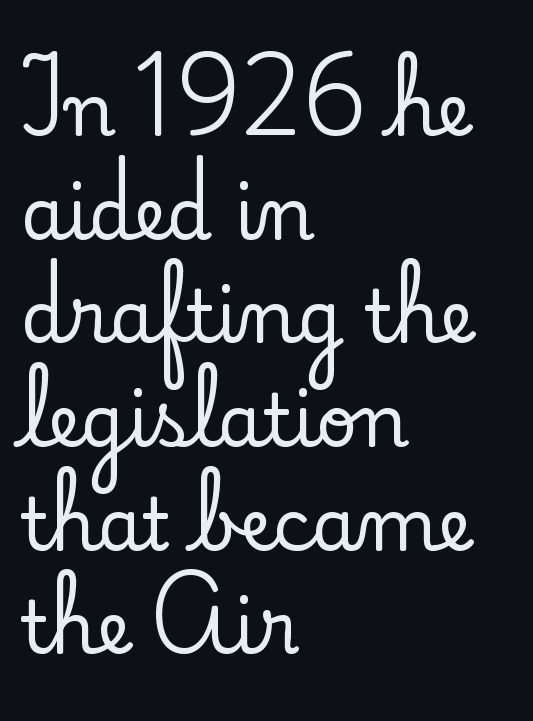
{"serif": "yes", "italic": "no", "width": "normal", "stroke_contrast": "low", "x_height": "small", "monospaced": "no", "underline": "no", "align": "left", "line_spacing": "normal", "line_spacing_ratio": 1.44, "letter_spacing": "normal", "letter_spacing_em": 0.0, "glyph_px": 72}
